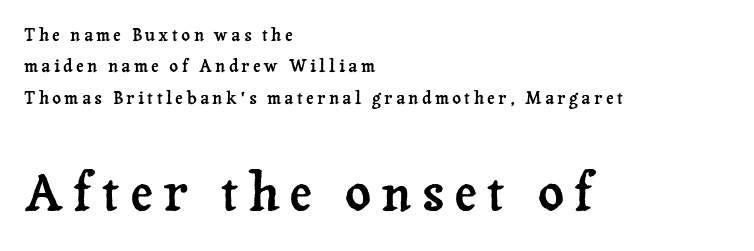
The image shows 51 px serif type, upright; set left-aligned, line spacing 1.85x, unusually wide letter spacing (+0.2 em), not underlined; the second (bottom) block is 3.0x larger; low stroke contrast and a medium x-height.
